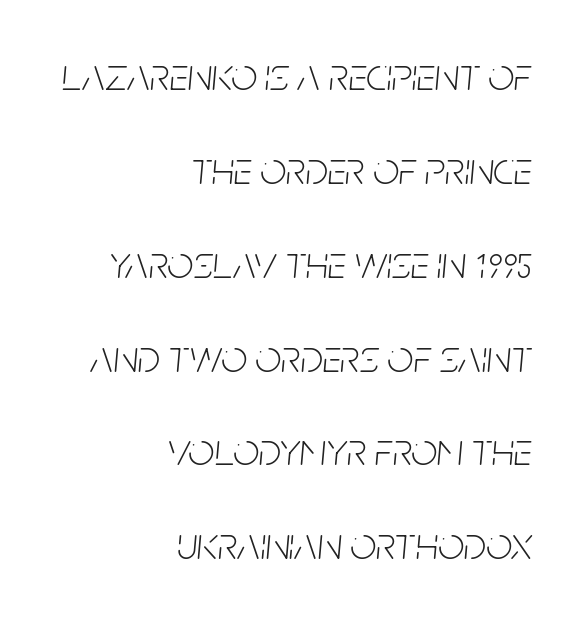
Q: Is the text bold? A: No.
Q: Is the text italic (slanted)? A: Yes, it leans right by about 5 degrees.
Q: Is the text underlined? A: No.
Q: How is the paragraph aligned? A: Right-aligned.
Q: Is the spacing between letters normal or unusually wide? A: Normal.
Q: Is the spacing between lines tight, normal or loose? A: Loose.
Q: Width (condensed, normal, or wide)? A: Condensed.
Q: Stroke contrast? A: Low.
Q: x-height? A: Large.
Q: Monospaced? A: No.
